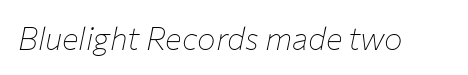
The image shows 31 px thin type, italic (leaning right); set normal letter spacing, not underlined; low stroke contrast and a medium x-height.
